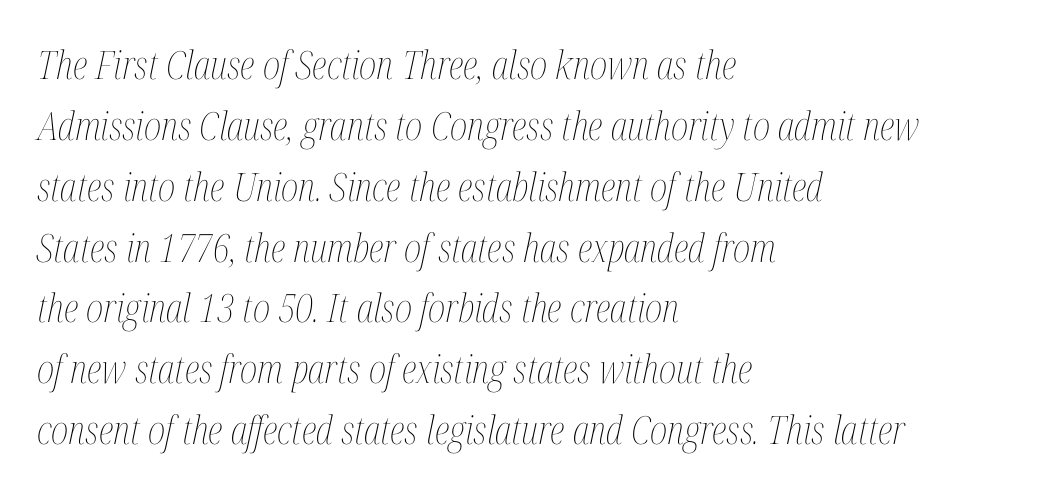
Q: Is the text bold? A: No.
Q: Is the text italic (slanted)? A: Yes, it leans right by about 12 degrees.
Q: Is the text underlined? A: No.
Q: How is the paragraph aligned? A: Left-aligned.
Q: Is the spacing between letters normal or unusually wide? A: Normal.
Q: Is the spacing between lines tight, normal or loose? A: Normal.
Q: Width (condensed, normal, or wide)? A: Condensed.
Q: Stroke contrast? A: Medium.
Q: x-height? A: Medium.
Q: Monospaced? A: No.
